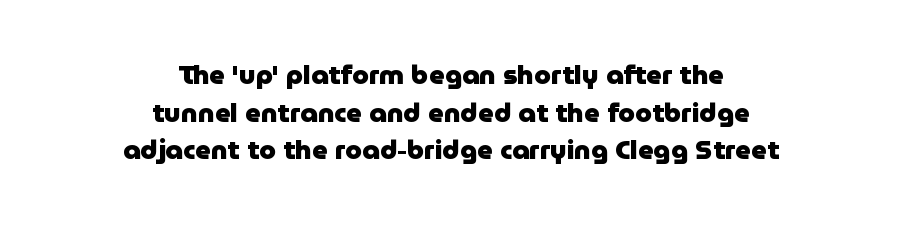
{"italic": "no", "bold": "yes", "underline": "no", "align": "center", "line_spacing": "normal", "line_spacing_ratio": 1.39, "letter_spacing": "normal", "letter_spacing_em": 0.0, "glyph_px": 27}
